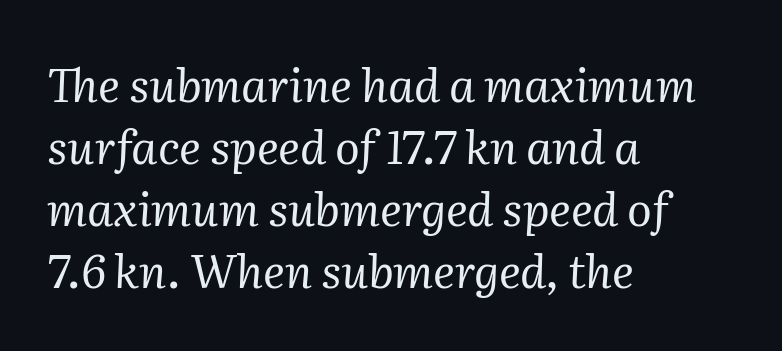
Q: Is the text bold? A: No.
Q: Is the text italic (slanted)? A: Yes, it leans right by about 2 degrees.
Q: Is the typeface a serif or a sans-serif typeface? A: Serif.
Q: Is the text underlined? A: No.
Q: How is the paragraph aligned? A: Left-aligned.
Q: Is the spacing between letters normal or unusually wide? A: Normal.
Q: Is the spacing between lines tight, normal or loose? A: Normal.
Q: Width (condensed, normal, or wide)? A: Normal.
Q: Stroke contrast? A: Medium.
Q: x-height? A: Medium.
Q: Monospaced? A: No.
